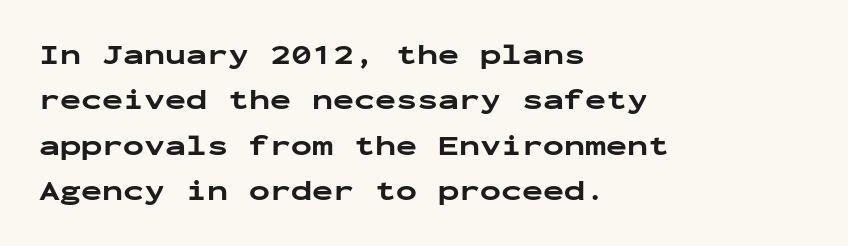
Q: Is the text bold? A: Yes.
Q: Is the text italic (slanted)? A: No, it is upright.
Q: Is the typeface a serif or a sans-serif typeface? A: Sans-serif.
Q: Is the text underlined? A: No.
Q: How is the paragraph aligned? A: Left-aligned.
Q: Is the spacing between letters normal or unusually wide? A: Normal.
Q: Is the spacing between lines tight, normal or loose? A: Normal.
Q: Width (condensed, normal, or wide)? A: Wide.
Q: Stroke contrast? A: Low.
Q: x-height? A: Medium.
Q: Monospaced? A: Yes.
